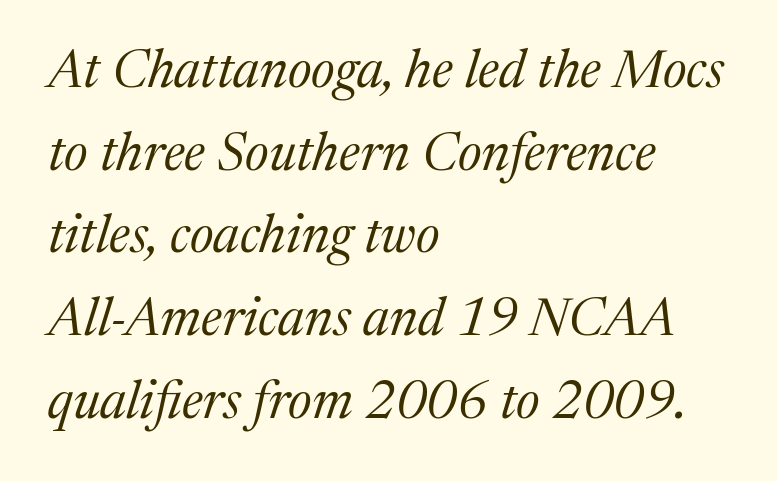
This rendering leaves character spacing at its baseline value. The passage shown stacks its lines at a standard gap. The letters are slanted; this is an italic face. The letters look calm and open, with moderate or lighter stems.
